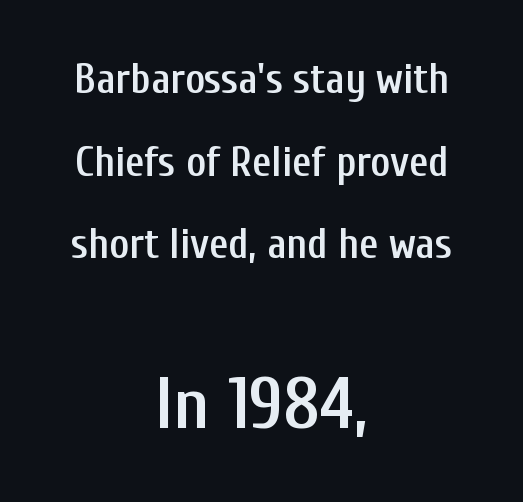
Q: Is the text bold? A: Semi-bold.
Q: Is the text italic (slanted)? A: No, it is upright.
Q: Is the typeface a serif or a sans-serif typeface? A: Sans-serif.
Q: Is the text underlined? A: No.
Q: How is the paragraph aligned? A: Centered.
Q: Is the spacing between letters normal or unusually wide? A: Normal.
Q: Is the spacing between lines tight, normal or loose? A: Loose.
Q: Which block of text is set in a larger size, the first (top) or the second (bottom)? A: The second (bottom) one.
Q: Width (condensed, normal, or wide)? A: Condensed.
Q: Stroke contrast? A: Low.
Q: x-height? A: Medium.
Q: Monospaced? A: No.
